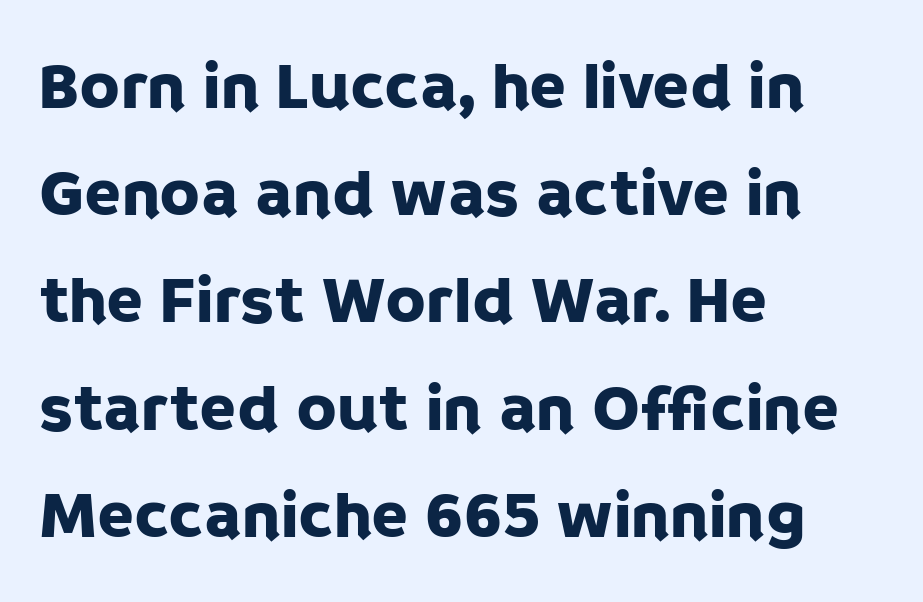
{"serif": "no", "italic": "no", "width": "normal", "stroke_contrast": "low", "x_height": "large", "monospaced": "no", "underline": "no", "align": "left", "line_spacing": "normal", "line_spacing_ratio": 1.6, "letter_spacing": "normal", "letter_spacing_em": 0.0, "glyph_px": 67}
